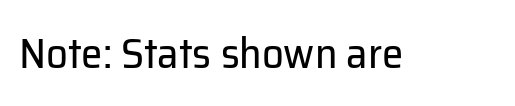
The image shows 43 px regular-weight sans-serif type, upright; set normal letter spacing, not underlined; low stroke contrast and a medium x-height.
